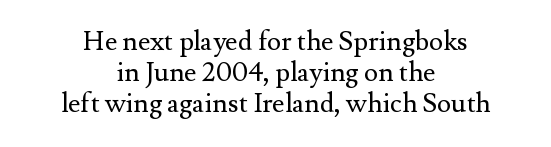
In terms of letterspacing, this is plain default setting. The block of text is dense from top to bottom, with scant space between rows. Glance below the letters and you will spot only blank space. Is the block centered? Yes — each line is placed symmetrically about the middle. The weight tops out at a normal text grade.
